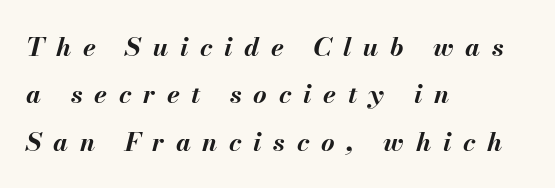
Q: Is the text bold? A: Yes.
Q: Is the text italic (slanted)? A: Yes, it leans right by about 13 degrees.
Q: Is the text underlined? A: No.
Q: How is the paragraph aligned? A: Left-aligned.
Q: Is the spacing between letters normal or unusually wide? A: Unusually wide.
